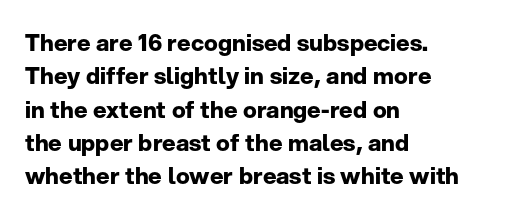
Q: Is the text bold? A: Yes.
Q: Is the text italic (slanted)? A: No, it is upright.
Q: Is the text underlined? A: No.
Q: How is the paragraph aligned? A: Left-aligned.
Q: Is the spacing between letters normal or unusually wide? A: Normal.
Q: Is the spacing between lines tight, normal or loose? A: Normal.
